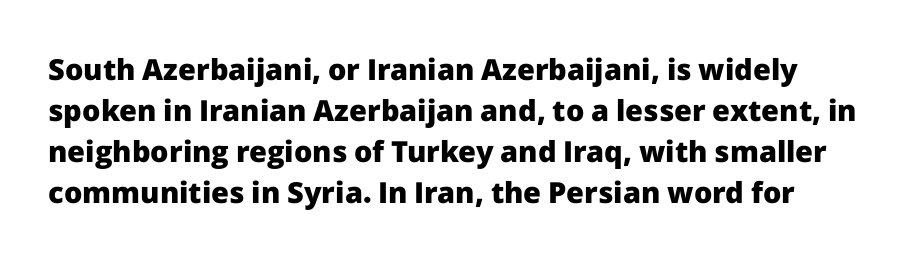
Quick note: not italic, upright. Examine the stroke ends and you'll find no serifs. A typesetter would call this zero additional tracking. The passage shown is not underscored anywhere. Proportional: the letters do not fall into vertical columns.
